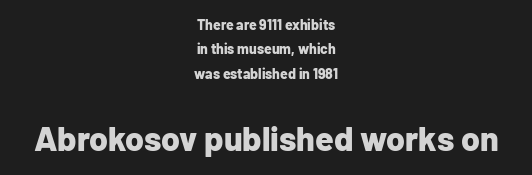
The image shows 34 px bold sans-serif type, upright; set centered, line spacing 1.75x, normal letter spacing, not underlined; the second (bottom) block is 2.43x larger; low stroke contrast and a medium x-height.
